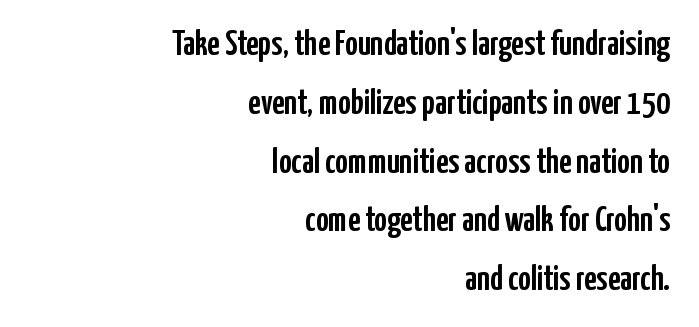
The image shows 35 px condensed sans-serif type, upright; set right-aligned, normal line spacing (1.68x), normal letter spacing, not underlined; low stroke contrast and a medium x-height.
